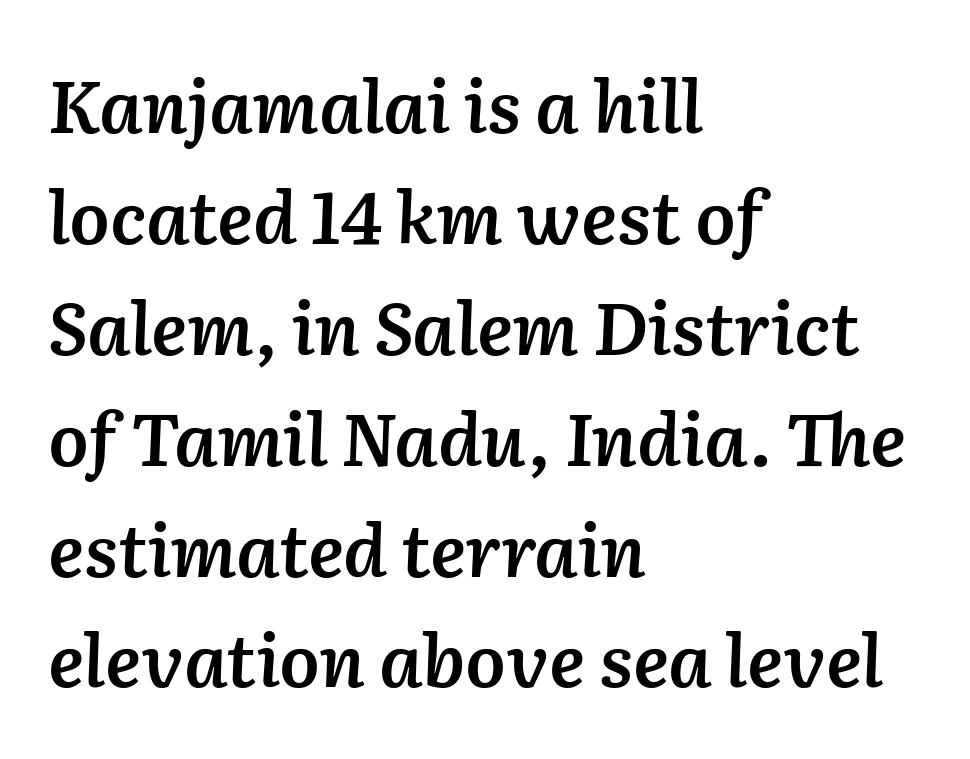
Varying glyph widths throughout — classic text-font behaviour. These lines stack with their left ends in a neat column. In terms of letterspacing, this is plain default setting. An italicized treatment has been applied to the whole sample. I'd describe the lettering as semibold — firm but not a full bold.
